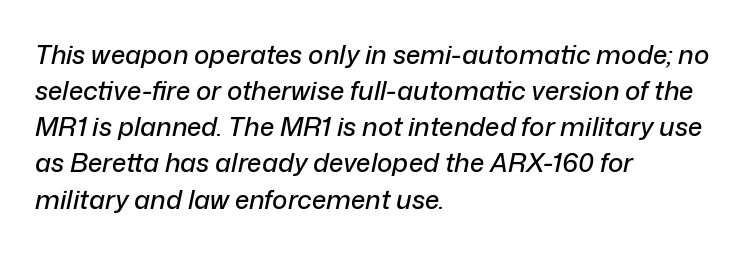
Is there much room between lines? A standard amount, neither cramped nor airy. The lettering tilts uniformly, giving the passage an italic look. Where is the straight margin? On the left. Each row of text sits above clean, open space. How are the letters spaced? Ordinarily, with no added tracking.
